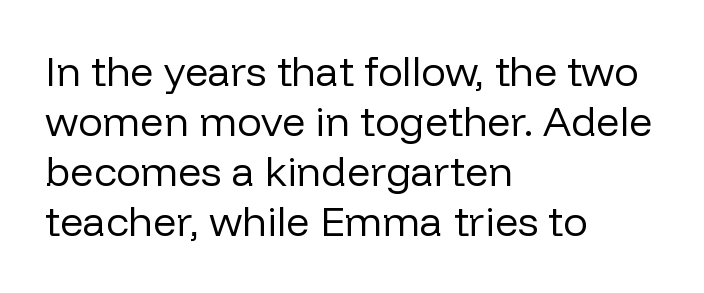
The image shows 41 px regular-weight sans-serif type, upright; set left-aligned, line spacing 1.22x, normal letter spacing, not underlined; low stroke contrast and a medium x-height.
